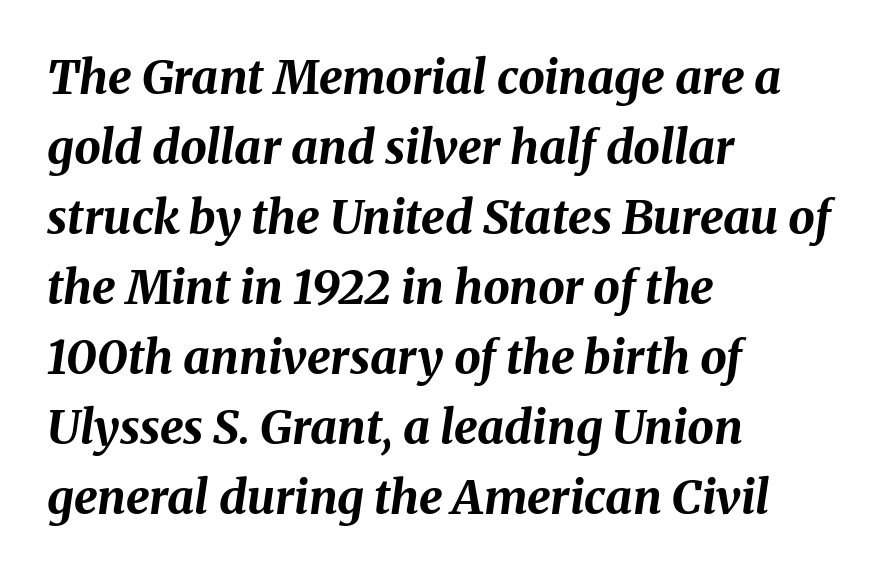
Q: Is the text bold? A: Yes.
Q: Is the text italic (slanted)? A: Yes, it leans right by about 8 degrees.
Q: Is the text underlined? A: No.
Q: How is the paragraph aligned? A: Left-aligned.
Q: Is the spacing between letters normal or unusually wide? A: Normal.
Q: Is the spacing between lines tight, normal or loose? A: Normal.
Q: Width (condensed, normal, or wide)? A: Normal.
Q: Stroke contrast? A: Medium.
Q: x-height? A: Medium.
Q: Monospaced? A: No.
